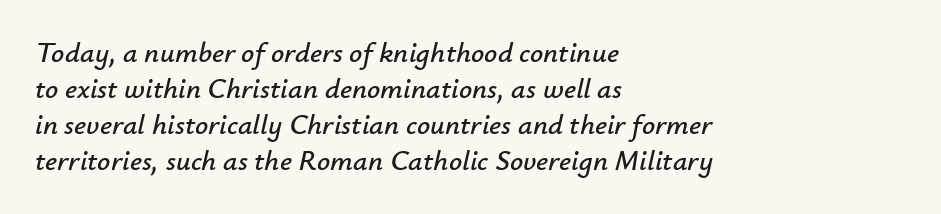
{"italic": "yes", "lean": "right", "slant_degrees": 12, "width": "normal", "stroke_contrast": "low", "x_height": "small", "monospaced": "no", "underline": "no", "align": "left", "line_spacing_ratio": 1.24, "letter_spacing": "normal", "letter_spacing_em": 0.0, "glyph_px": 29}
